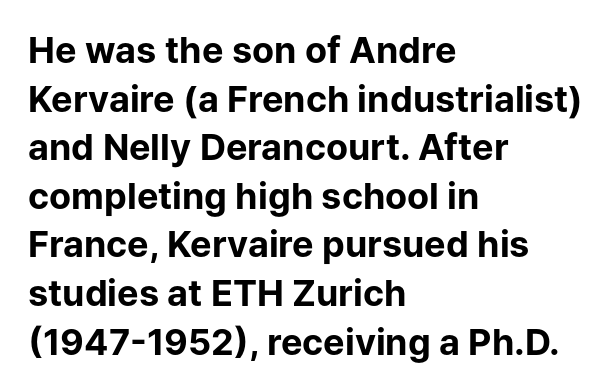
The image shows 36 px bold sans-serif type, upright; set left-aligned, normal line spacing (1.35x), normal letter spacing, not underlined; low stroke contrast and a medium x-height.
